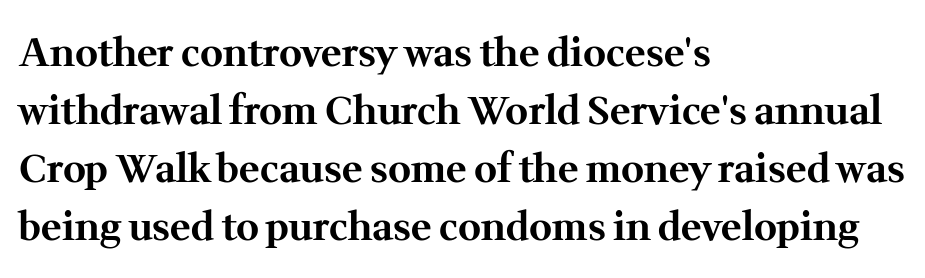
The image shows 39 px bold serif type, upright; set left-aligned, normal line spacing (1.49x), normal letter spacing, not underlined; medium stroke contrast and a medium x-height.
